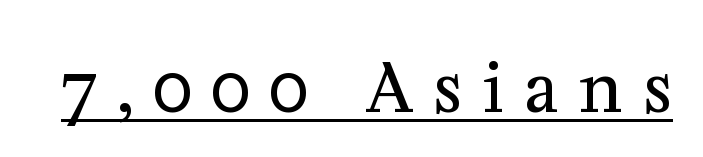
{"serif": "yes", "italic": "no", "bold": "no", "weight": "regular", "width": "normal", "stroke_contrast": "medium", "x_height": "medium", "monospaced": "no", "underline": "yes", "letter_spacing": "wide", "letter_spacing_em": 0.31, "glyph_px": 67}
